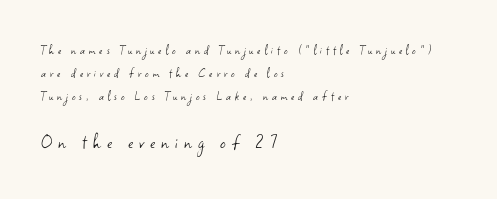
{"bold": "no", "underline": "no", "align": "left", "line_spacing": "normal", "line_spacing_ratio": 1.64, "letter_spacing": "wide", "letter_spacing_em": 0.28, "larger_block": "second", "size_ratio": 1.57, "glyph_px": 22}
